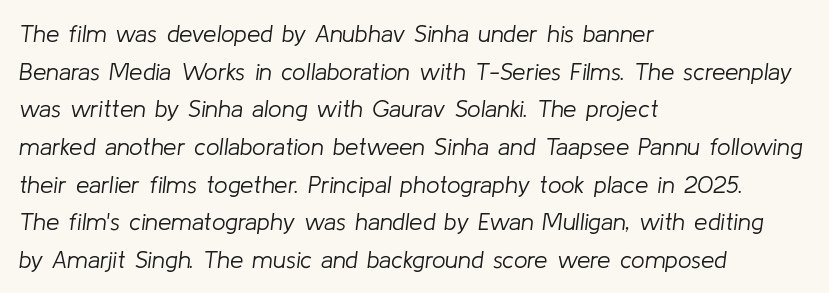
The characters are drawn with everyday or finer stroke widths. Summary of vertical rhythm: regular, with standard interline spacing. A typesetter would call this zero additional tracking. Nobody drew a line under any word here.
